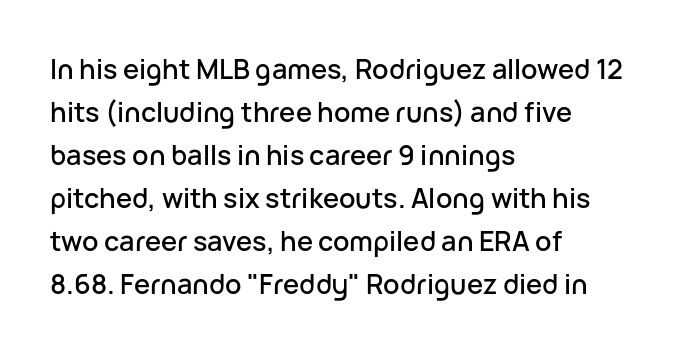
{"italic": "no", "underline": "no", "align": "left", "line_spacing": "normal", "line_spacing_ratio": 1.59, "letter_spacing": "normal", "letter_spacing_em": 0.0, "glyph_px": 27}
